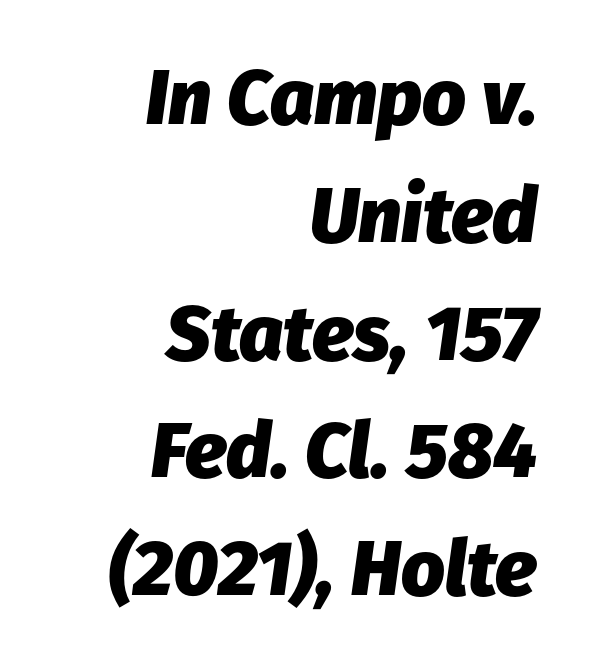
The rag falls on the left side of this text block. Heavy-handed strokes throughout: this text is bold. Nobody drew a line under any word here. This sample keeps an unexceptional amount of space between lines.
